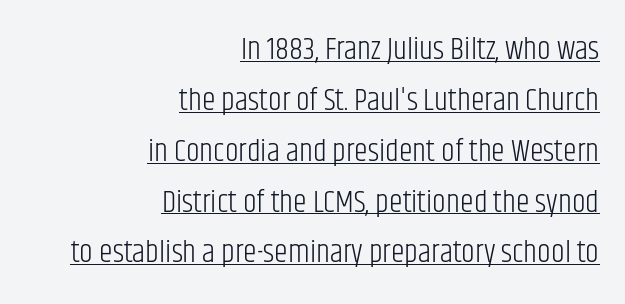
{"serif": "no", "italic": "no", "bold": "no", "weight": "light", "width": "condensed", "stroke_contrast": "low", "x_height": "large", "monospaced": "no", "underline": "yes", "align": "right", "line_spacing": "normal", "line_spacing_ratio": 1.64, "letter_spacing": "normal", "letter_spacing_em": 0.0, "glyph_px": 31}
